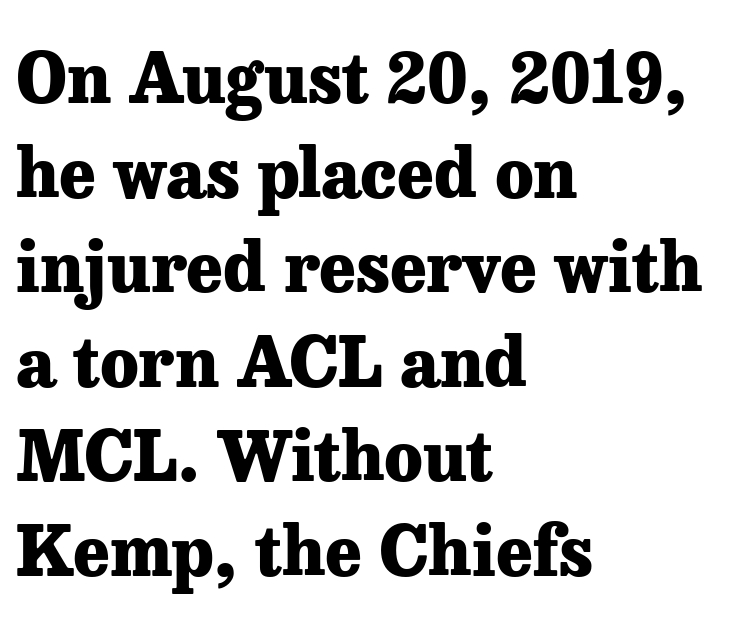
Inter-character spacing is left at the font's built-in metrics. The passage shown is typeset with a serif family. Horizontally, the lines are justified to the leading edge only. The type sits square on the baseline with zero lean.
